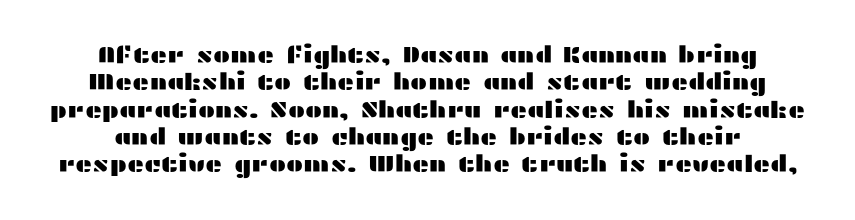
Q: Is the text italic (slanted)? A: No, it is upright.
Q: Is the text underlined? A: No.
Q: Is the spacing between letters normal or unusually wide? A: Normal.
